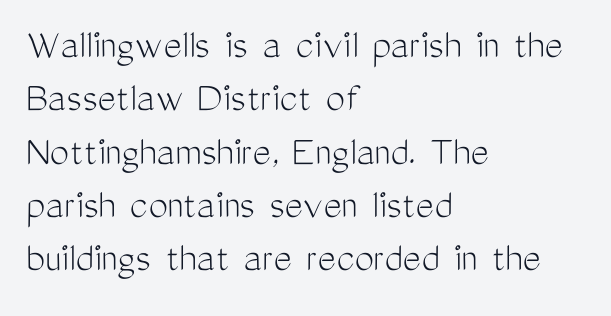
{"serif": "no", "italic": "no", "bold": "no", "weight": "light", "width": "condensed", "stroke_contrast": "medium", "x_height": "medium", "monospaced": "no", "underline": "no", "align": "left", "line_spacing_ratio": 1.24, "letter_spacing": "normal", "letter_spacing_em": 0.0, "glyph_px": 43}
